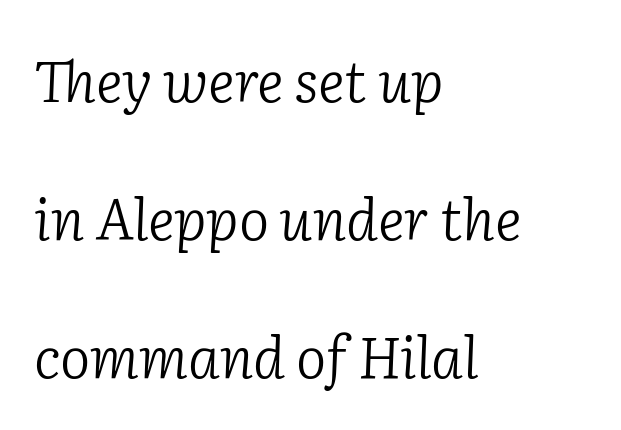
Q: Is the text bold? A: No.
Q: Is the text italic (slanted)? A: Yes, it leans right by about 2 degrees.
Q: Is the typeface a serif or a sans-serif typeface? A: Serif.
Q: Is the text underlined? A: No.
Q: How is the paragraph aligned? A: Left-aligned.
Q: Is the spacing between letters normal or unusually wide? A: Normal.
Q: Is the spacing between lines tight, normal or loose? A: Loose.
Q: Width (condensed, normal, or wide)? A: Normal.
Q: Stroke contrast? A: Low.
Q: x-height? A: Medium.
Q: Monospaced? A: No.
